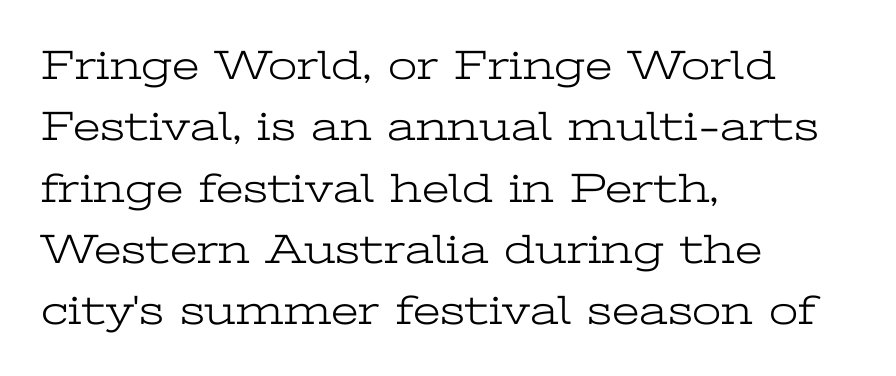
A typesetter would label this face a serif. The rag falls on the right side of this text block. A typesetter would call this proportional, since set widths differ per character. Each stroke keeps to a modest, everyday thickness or less. These lines sit exactly where default settings would place them. Observe the ordinary spacing: letters are neighbours, not strangers.
